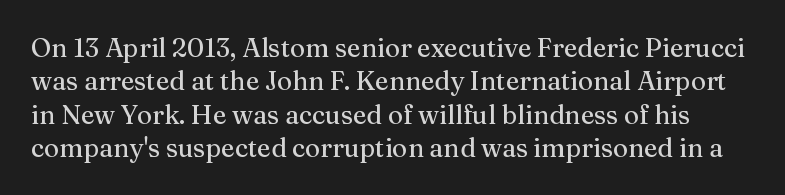
{"italic": "no", "underline": "no", "line_spacing": "normal", "line_spacing_ratio": 1.28, "letter_spacing": "normal", "letter_spacing_em": 0.0, "glyph_px": 26}
